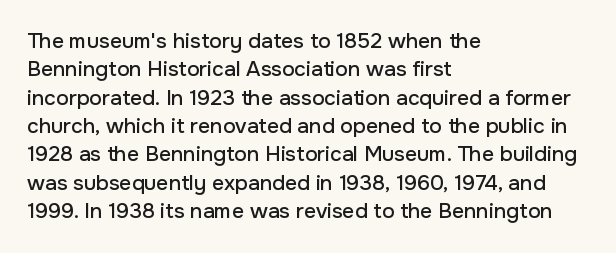
Q: Is the text italic (slanted)? A: No, it is upright.
Q: Is the text underlined? A: No.
Q: How is the paragraph aligned? A: Left-aligned.
Q: Is the spacing between letters normal or unusually wide? A: Normal.
Q: Is the spacing between lines tight, normal or loose? A: Normal.
